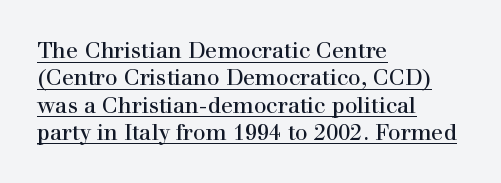
Stems here are at most as thick as an everyday book face. Posture: straight, roman, zero tilt. Observe the ordinary spacing: letters are neighbours, not strangers. In designer terms, the underline attribute is active on this setting. Left-aligned paragraph, ragged on the right.
